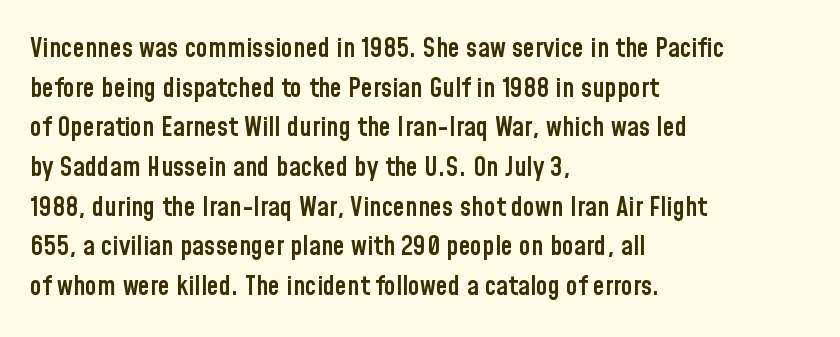
Observe the ordinary spacing: letters are neighbours, not strangers. The font's upright variant was chosen for this text. Letters rest on an invisible, unmarked baseline. The leading is moderate, giving the passage an even texture. The paragraph has a hard left edge and a soft right edge.
